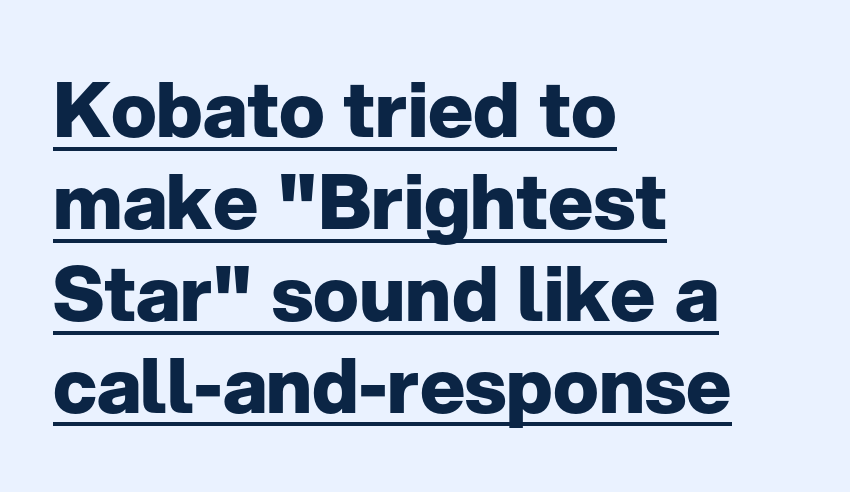
The words here are underlined. Examine the stroke ends and you'll find no serifs. Nobody touched the tracking dial on this one. The face used here is proportionally spaced, like ordinary book or web type.
